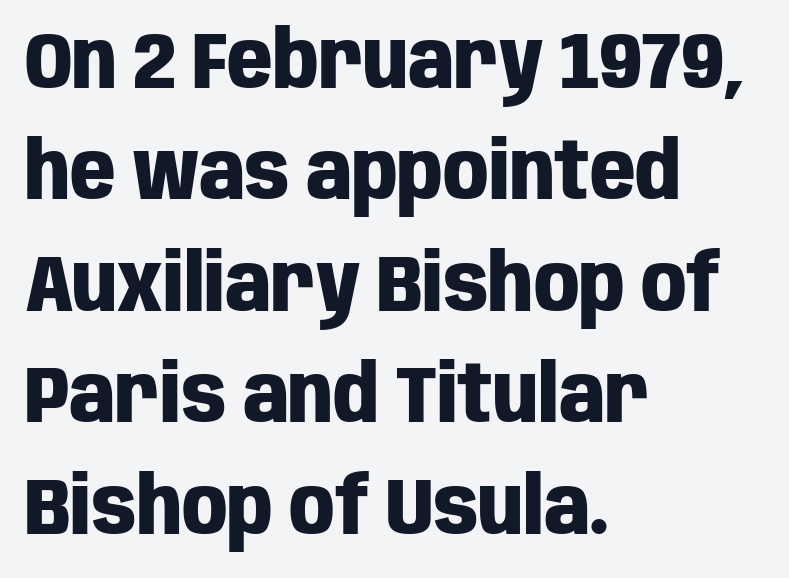
{"serif": "no", "italic": "no", "bold": "yes", "weight": "heavy", "width": "condensed", "stroke_contrast": "low", "x_height": "large", "monospaced": "no", "underline": "no", "align": "left", "line_spacing": "normal", "line_spacing_ratio": 1.41, "letter_spacing": "normal", "letter_spacing_em": 0.0, "glyph_px": 79}
